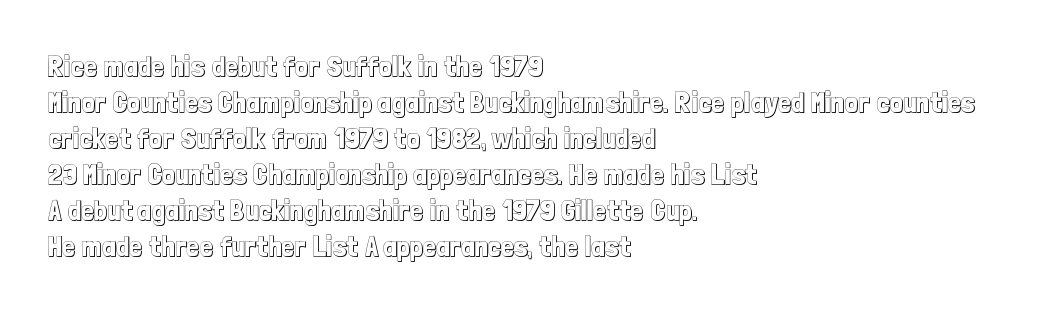
Q: Is the text italic (slanted)? A: No, it is upright.
Q: Is the text underlined? A: No.
Q: How is the paragraph aligned? A: Left-aligned.
Q: Is the spacing between letters normal or unusually wide? A: Normal.
Q: Width (condensed, normal, or wide)? A: Condensed.
Q: x-height? A: Medium.
Q: Monospaced? A: No.
